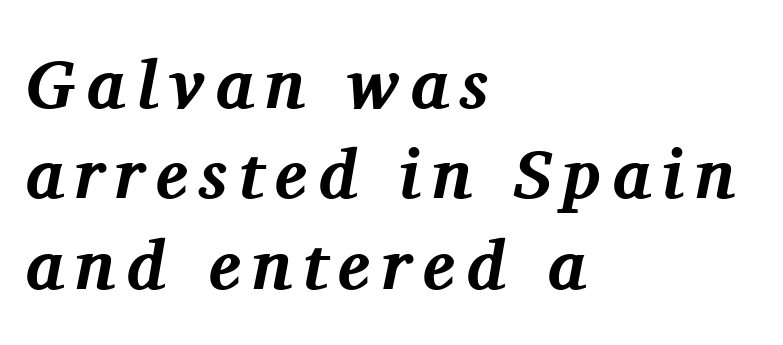
Q: Is the text bold? A: Yes.
Q: Is the text italic (slanted)? A: Yes, it leans right by about 11 degrees.
Q: Is the typeface a serif or a sans-serif typeface? A: Serif.
Q: Is the text underlined? A: No.
Q: How is the paragraph aligned? A: Left-aligned.
Q: Is the spacing between lines tight, normal or loose? A: Normal.
Q: Width (condensed, normal, or wide)? A: Normal.
Q: Stroke contrast? A: Medium.
Q: x-height? A: Medium.
Q: Monospaced? A: No.
